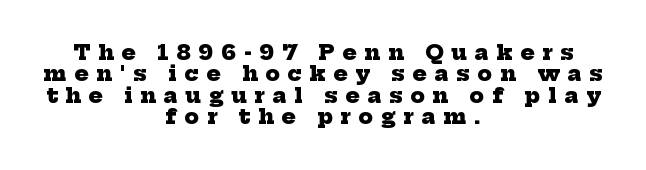
The image shows 21 px bold type; set centered, tight line spacing (1.02x), unusually wide letter spacing (+0.37 em), not underlined.
